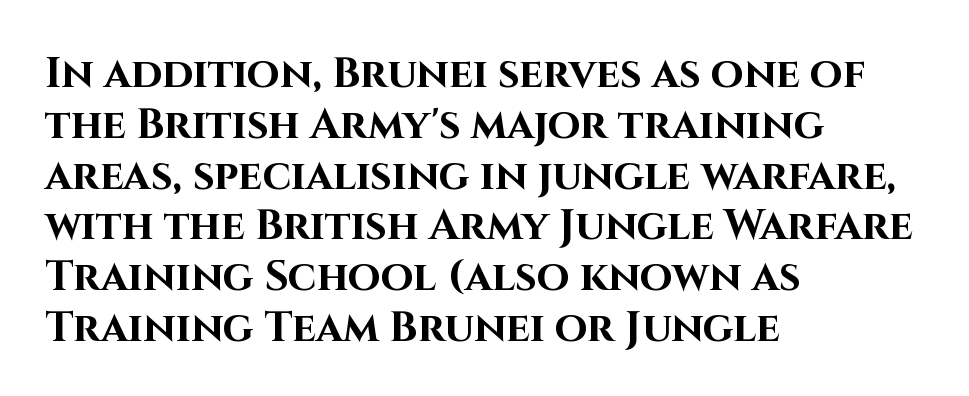
Q: Is the text bold? A: Yes.
Q: Is the text italic (slanted)? A: No, it is upright.
Q: Is the typeface a serif or a sans-serif typeface? A: Sans-serif.
Q: Is the text underlined? A: No.
Q: How is the paragraph aligned? A: Left-aligned.
Q: Is the spacing between letters normal or unusually wide? A: Normal.
Q: Width (condensed, normal, or wide)? A: Normal.
Q: Stroke contrast? A: High.
Q: x-height? A: Large.
Q: Monospaced? A: No.
